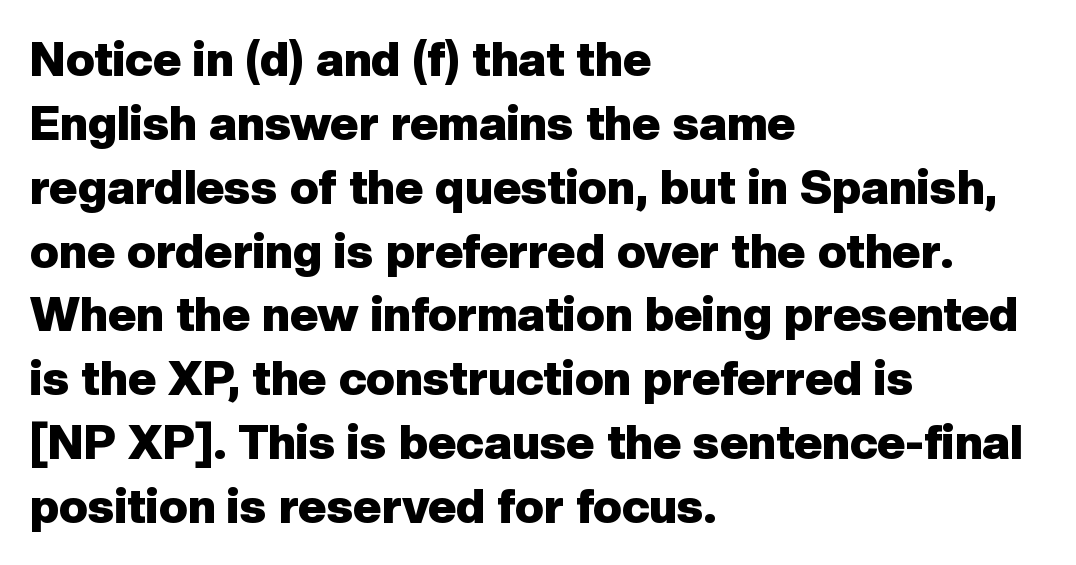
The image shows 48 px heavy sans-serif type, upright; set left-aligned, normal line spacing (1.33x), normal letter spacing, not underlined; low stroke contrast and a medium x-height.
